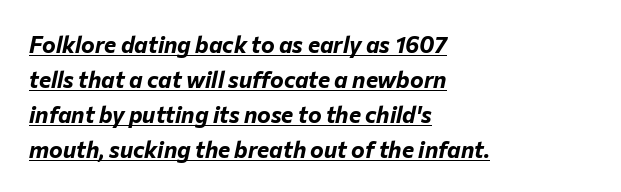
The image shows 23 px bold type, italic (leaning right); set left-aligned, normal line spacing (1.52x), normal letter spacing, underlined.
